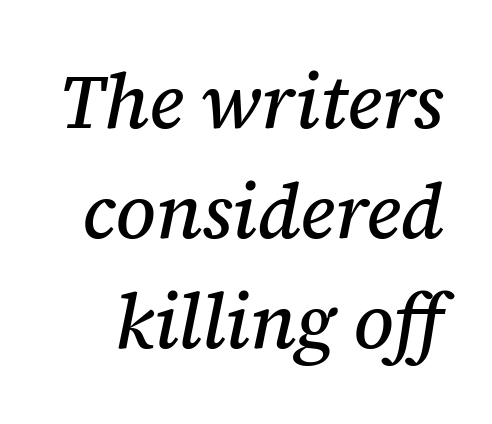
Here the designer chose a conventional face with non-uniform glyph widths. No word sits above an underline. Each word holds together tightly as a unit, with standard inter-letter gaps. You can tell it's italic because the verticals aren't actually vertical.
